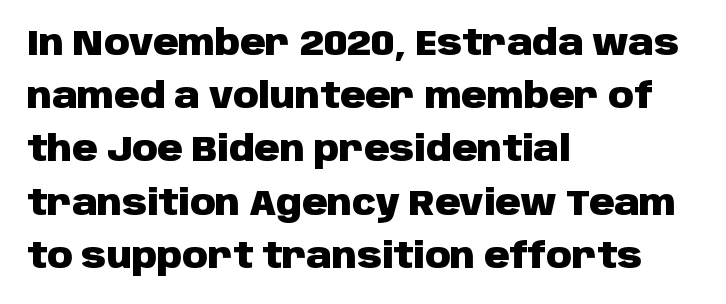
Tracking here is standard; glyphs follow each other at the usual distance. Lines of text with bare space underneath. The letters advance in unequal steps, a hallmark of proportional type. Classification — sans serif. The typesetter chose a ragged-right arrangement here. Upright lettering throughout.
